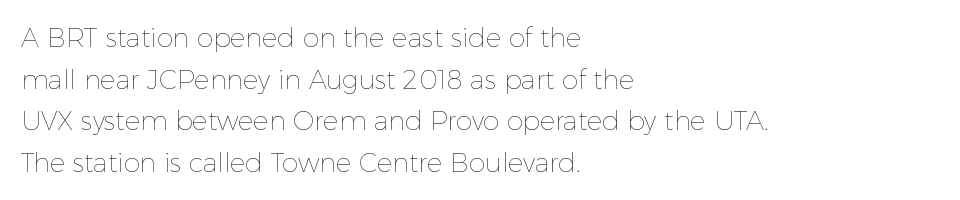
Q: Is the text bold? A: No.
Q: Is the text italic (slanted)? A: No, it is upright.
Q: Is the text underlined? A: No.
Q: How is the paragraph aligned? A: Left-aligned.
Q: Is the spacing between letters normal or unusually wide? A: Normal.
Q: Is the spacing between lines tight, normal or loose? A: Normal.
